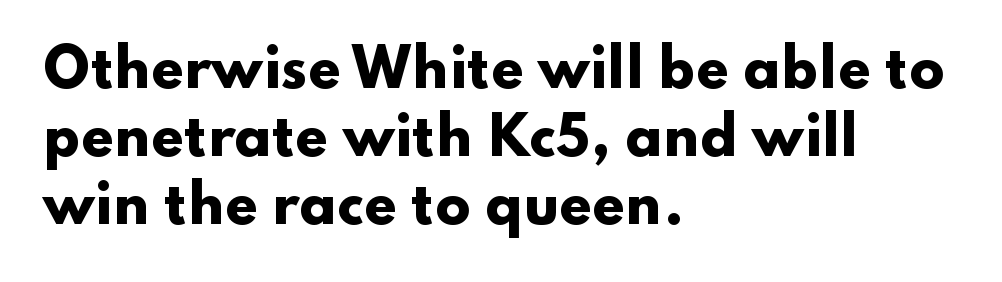
{"serif": "no", "italic": "no", "bold": "yes", "weight": "heavy", "width": "wide", "stroke_contrast": "low", "x_height": "small", "monospaced": "no", "underline": "no", "align": "left", "line_spacing": "normal", "line_spacing_ratio": 1.31, "letter_spacing": "normal", "letter_spacing_em": 0.0, "glyph_px": 52}
